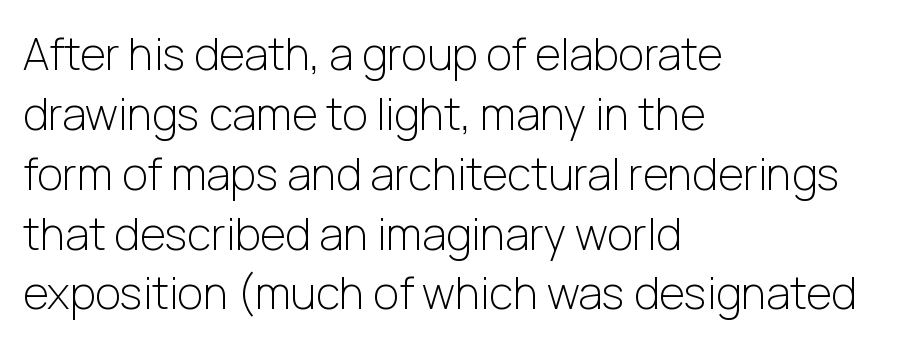
How are the letters spaced? Ordinarily, with no added tracking. Nothing heavy about these letters — not bold at all. Think of a printed novel: that variable character pitch is what you see here. The leading is moderate, giving the passage an even texture. One-word summary of the alignment: left.
